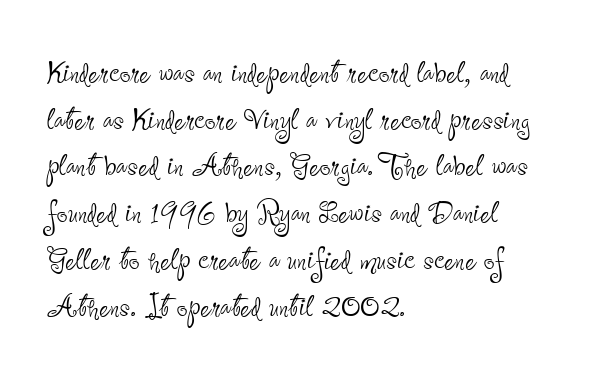
{"serif": "no", "bold": "no", "weight": "thin", "width": "condensed", "stroke_contrast": "low", "x_height": "small", "monospaced": "no", "underline": "no", "align": "left", "line_spacing_ratio": 1.23, "letter_spacing": "normal", "letter_spacing_em": 0.0, "glyph_px": 38}
